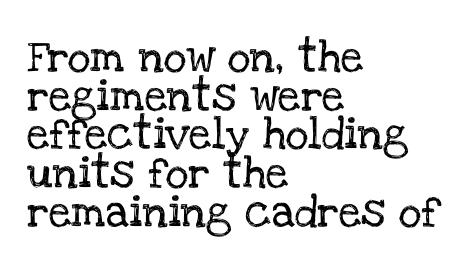
The image shows 32 px serif type, upright; set left-aligned, line spacing 1.21x, normal letter spacing, not underlined; low stroke contrast and a large x-height.
